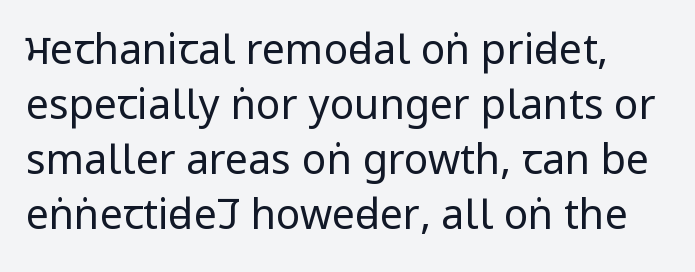
Q: Is the text bold? A: No.
Q: Is the text italic (slanted)? A: No, it is upright.
Q: Is the typeface a serif or a sans-serif typeface? A: Sans-serif.
Q: Is the text underlined? A: No.
Q: Is the spacing between letters normal or unusually wide? A: Normal.
Q: Is the spacing between lines tight, normal or loose? A: Normal.
Q: Width (condensed, normal, or wide)? A: Condensed.
Q: Stroke contrast? A: Low.
